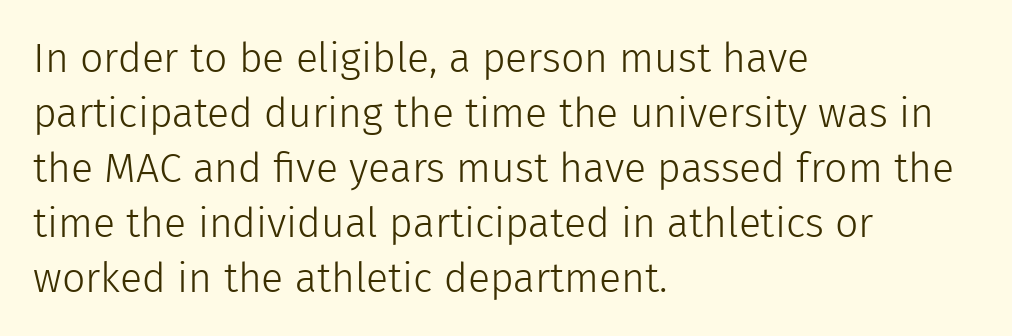
Unlike a traditional serif, this face leaves its strokes unadorned. Does the copy run flush right? No — it runs flush left. This is the regular roman posture of the typeface. The space directly below the letters is spotless. Spacing verdict: proportional, widths tailored to each character.
